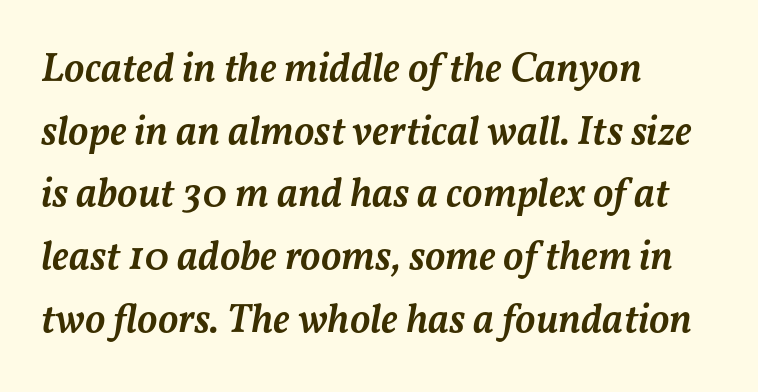
{"italic": "yes", "lean": "right", "slant_degrees": 11, "bold": "semi", "weight": "semibold", "width": "normal", "stroke_contrast": "medium", "x_height": "medium", "monospaced": "no", "underline": "no", "align": "left", "line_spacing": "normal", "line_spacing_ratio": 1.53, "letter_spacing": "normal", "letter_spacing_em": 0.0, "glyph_px": 41}
